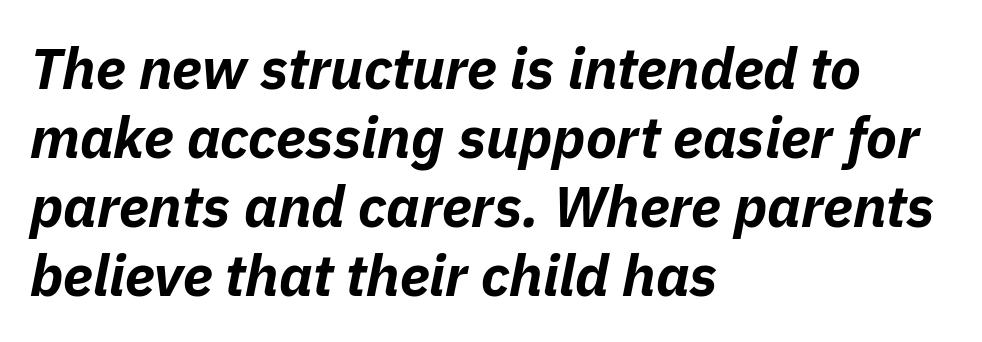
Q: Is the text bold? A: Yes.
Q: Is the text italic (slanted)? A: Yes, it leans right by about 11 degrees.
Q: Is the text underlined? A: No.
Q: How is the paragraph aligned? A: Left-aligned.
Q: Is the spacing between letters normal or unusually wide? A: Normal.
Q: Width (condensed, normal, or wide)? A: Normal.
Q: Stroke contrast? A: Low.
Q: x-height? A: Medium.
Q: Monospaced? A: No.
